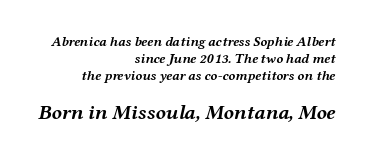
Q: Is the text bold? A: Yes.
Q: Is the text italic (slanted)? A: Yes, it leans right by about 12 degrees.
Q: Is the text underlined? A: No.
Q: How is the paragraph aligned? A: Right-aligned.
Q: Is the spacing between letters normal or unusually wide? A: Normal.
Q: Which block of text is set in a larger size, the first (top) or the second (bottom)? A: The second (bottom) one.
